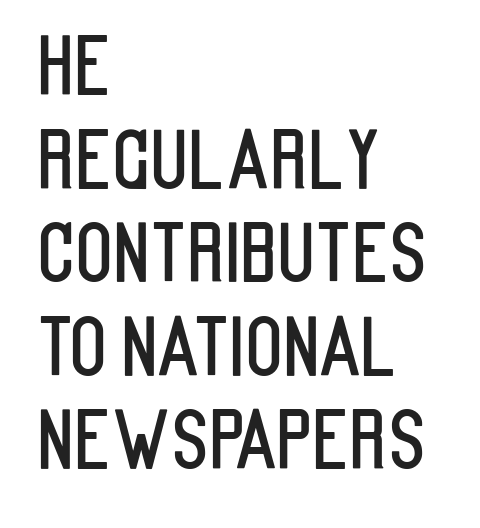
{"serif": "no", "italic": "no", "width": "condensed", "stroke_contrast": "low", "x_height": "large", "monospaced": "no", "underline": "no", "align": "left", "line_spacing_ratio": 1.2, "letter_spacing": "normal", "letter_spacing_em": 0.0, "glyph_px": 78}
